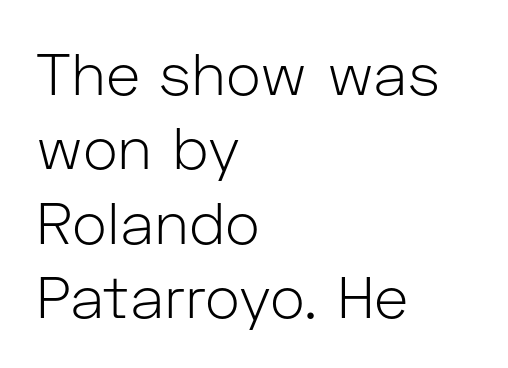
{"serif": "no", "italic": "no", "bold": "no", "weight": "light", "width": "normal", "stroke_contrast": "low", "x_height": "medium", "monospaced": "no", "underline": "no", "align": "left", "line_spacing": "normal", "line_spacing_ratio": 1.26, "letter_spacing": "normal", "letter_spacing_em": 0.0, "glyph_px": 59}
